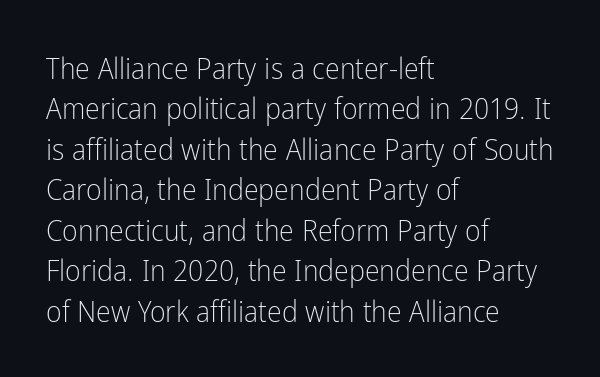
To sum up the face: it is a sans, with no serifs. Layout note: lines flush left. Quick note: interline space is typical. Character widths vary here, with narrow letters taking less room than wide ones. Students, note that the glyphs here touch the page at normal intervals.
